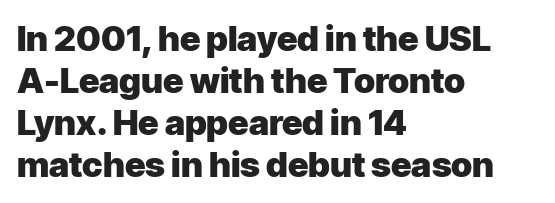
The type family on display is of the sans-serif kind. Bold? Absolutely — the strokes are thick and heavy. Here the designer chose a conventional face with non-uniform glyph widths. These lines are set flush left with a ragged right edge.
